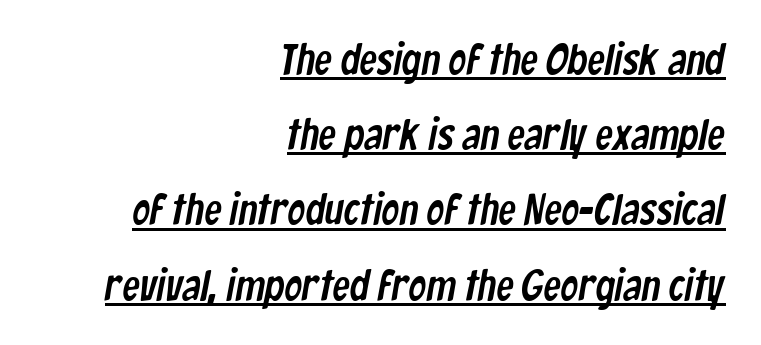
Q: Is the typeface a serif or a sans-serif typeface? A: Sans-serif.
Q: Is the text underlined? A: Yes.
Q: How is the paragraph aligned? A: Right-aligned.
Q: Is the spacing between letters normal or unusually wide? A: Normal.
Q: Width (condensed, normal, or wide)? A: Condensed.
Q: Stroke contrast? A: Low.
Q: x-height? A: Medium.
Q: Monospaced? A: No.
